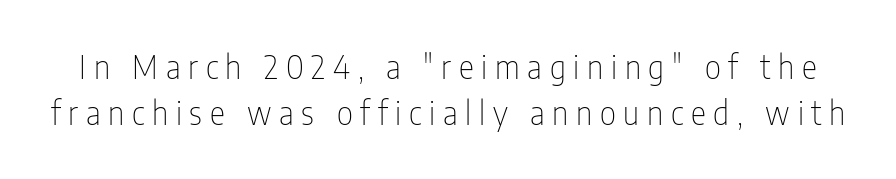
Q: Is the text bold? A: No.
Q: Is the text italic (slanted)? A: No, it is upright.
Q: Is the typeface a serif or a sans-serif typeface? A: Sans-serif.
Q: Is the text underlined? A: No.
Q: Is the spacing between letters normal or unusually wide? A: Unusually wide.
Q: Is the spacing between lines tight, normal or loose? A: Normal.
Q: Width (condensed, normal, or wide)? A: Condensed.
Q: Stroke contrast? A: Low.
Q: x-height? A: Medium.
Q: Monospaced? A: No.
